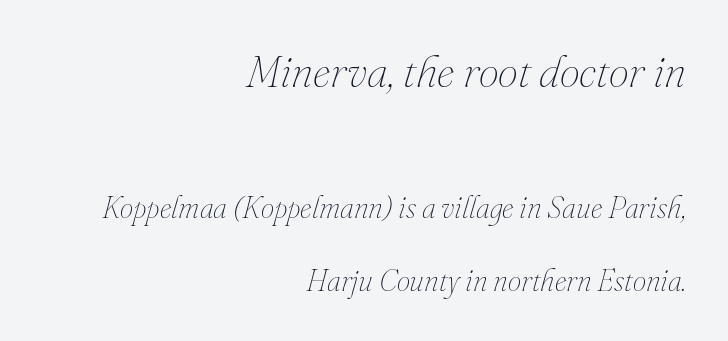
Here the designer chose a conventional face with non-uniform glyph widths. Would a proofreader flag this as italicized? Yes. These glyphs show unthickened strokes, regular width or finer. The face used here appears at its bigger size in the upper chunk. Only glyphs here, with clear space below each row.
